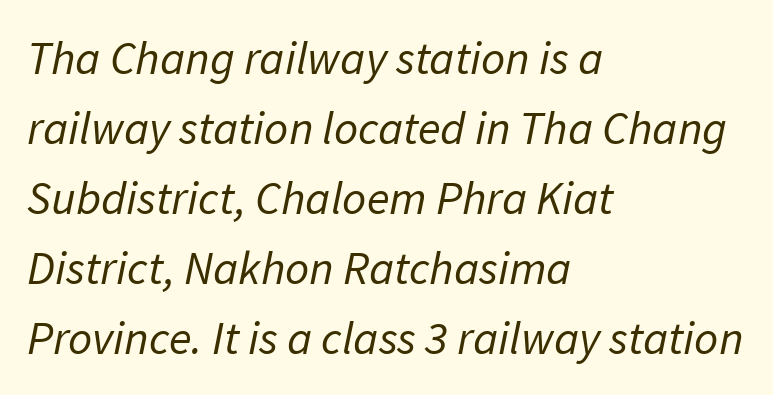
{"serif": "no", "bold": "no", "weight": "regular", "width": "normal", "stroke_contrast": "low", "x_height": "medium", "monospaced": "no", "underline": "no", "align": "left", "line_spacing": "normal", "line_spacing_ratio": 1.49, "letter_spacing": "normal", "letter_spacing_em": 0.0, "glyph_px": 47}
